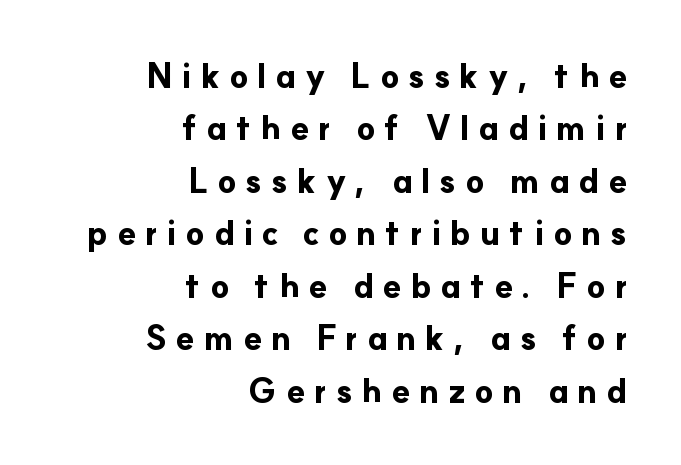
Q: Is the text bold? A: Yes.
Q: Is the text italic (slanted)? A: No, it is upright.
Q: Is the typeface a serif or a sans-serif typeface? A: Sans-serif.
Q: Is the text underlined? A: No.
Q: How is the paragraph aligned? A: Right-aligned.
Q: Is the spacing between letters normal or unusually wide? A: Unusually wide.
Q: Is the spacing between lines tight, normal or loose? A: Normal.
Q: Width (condensed, normal, or wide)? A: Normal.
Q: Stroke contrast? A: Low.
Q: x-height? A: Small.
Q: Monospaced? A: No.
